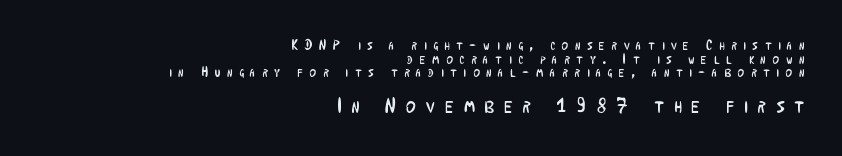
{"italic": "no", "bold": "no", "underline": "no", "align": "right", "line_spacing": "tight", "line_spacing_ratio": 0.98, "letter_spacing": "wide", "letter_spacing_em": 0.49, "larger_block": "second", "size_ratio": 1.5, "glyph_px": 21}
